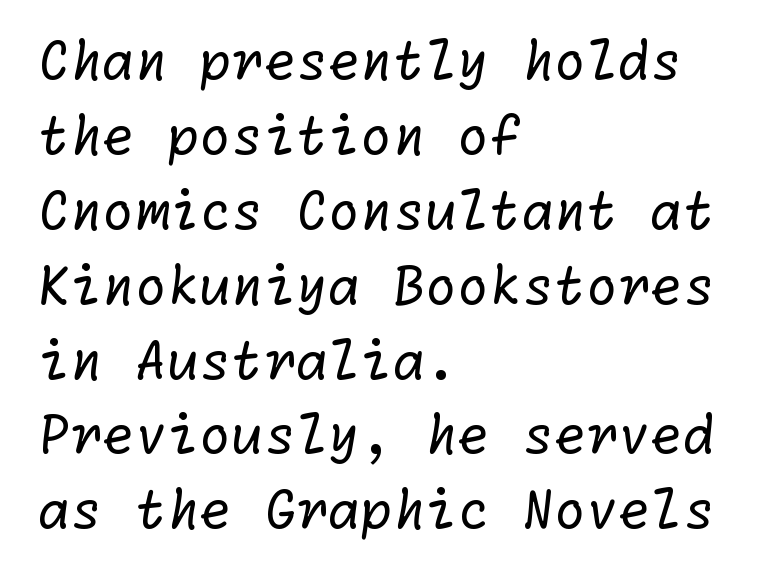
{"serif": "no", "bold": "no", "weight": "regular", "width": "normal", "stroke_contrast": "low", "x_height": "medium", "underline": "no", "align": "left", "line_spacing": "normal", "line_spacing_ratio": 1.44, "letter_spacing": "normal", "letter_spacing_em": 0.0, "glyph_px": 52}
